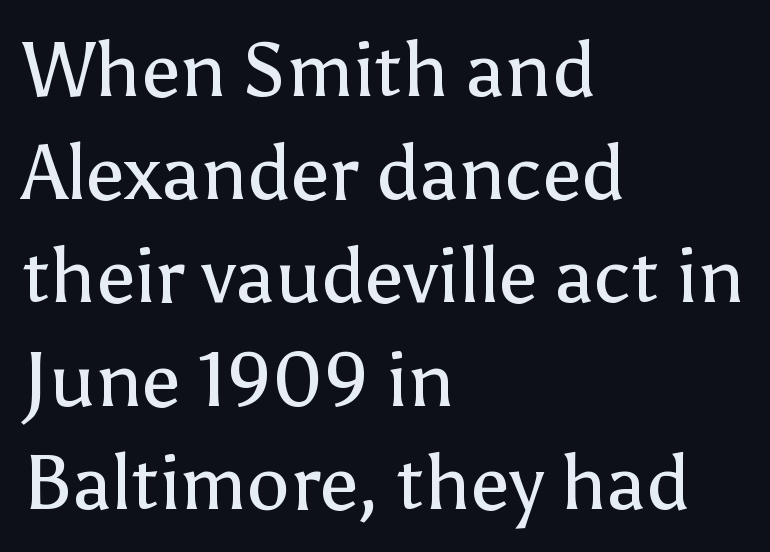
Q: Is the text bold? A: No.
Q: Is the text italic (slanted)? A: No, it is upright.
Q: Is the typeface a serif or a sans-serif typeface? A: Sans-serif.
Q: Is the text underlined? A: No.
Q: How is the paragraph aligned? A: Left-aligned.
Q: Is the spacing between letters normal or unusually wide? A: Normal.
Q: Is the spacing between lines tight, normal or loose? A: Normal.
Q: Width (condensed, normal, or wide)? A: Normal.
Q: Stroke contrast? A: Low.
Q: x-height? A: Medium.
Q: Monospaced? A: No.
